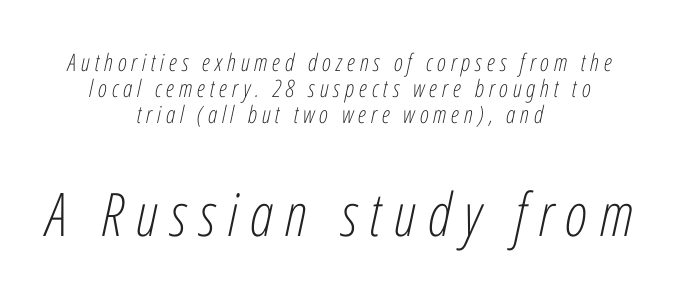
{"italic": "yes", "lean": "right", "slant_degrees": 12, "bold": "no", "weight": "light", "width": "condensed", "stroke_contrast": "low", "x_height": "medium", "monospaced": "no", "underline": "no", "align": "center", "line_spacing": "tight", "line_spacing_ratio": 1.09, "letter_spacing": "wide", "letter_spacing_em": 0.2, "larger_block": "second", "size_ratio": 2.5, "glyph_px": 60}
